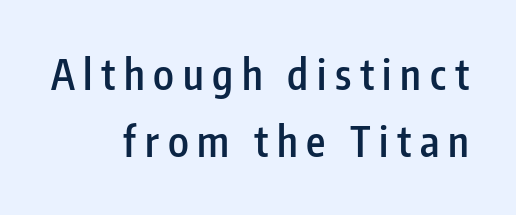
These lines are composed in type without serifs. The rendering uses a moderate line-height, typical for paragraphs. Its strokes are somewhat broadened, the hallmark of semibold type. Words appear elongated and porous because spacing is wide. The rendering uses natural spacing where letterforms have individual widths.
